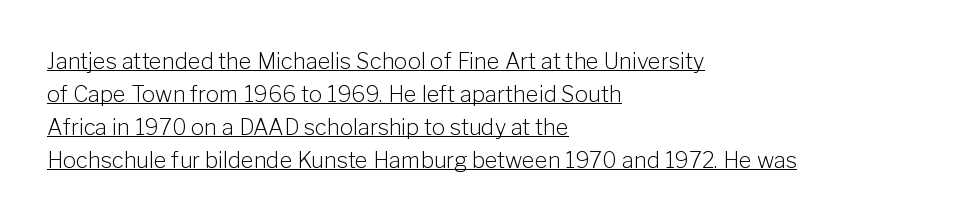
Q: Is the text bold? A: No.
Q: Is the text italic (slanted)? A: No, it is upright.
Q: Is the text underlined? A: Yes.
Q: How is the paragraph aligned? A: Left-aligned.
Q: Is the spacing between letters normal or unusually wide? A: Normal.
Q: Is the spacing between lines tight, normal or loose? A: Normal.
